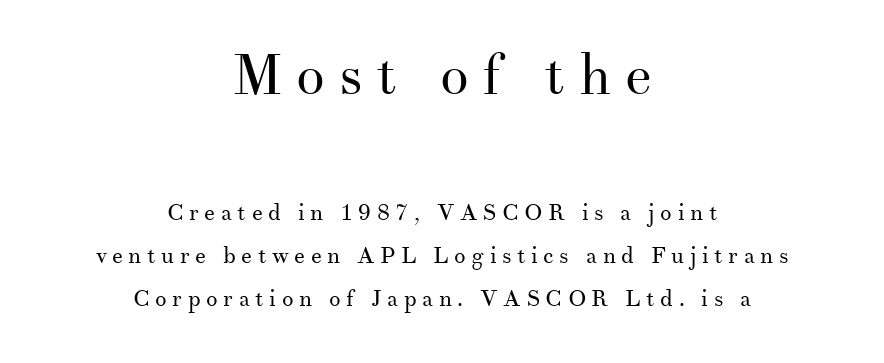
Q: Is the text bold? A: No.
Q: Is the text italic (slanted)? A: No, it is upright.
Q: Is the typeface a serif or a sans-serif typeface? A: Serif.
Q: Is the text underlined? A: No.
Q: How is the paragraph aligned? A: Centered.
Q: Is the spacing between letters normal or unusually wide? A: Unusually wide.
Q: Which block of text is set in a larger size, the first (top) or the second (bottom)? A: The first (top) one.
Q: Width (condensed, normal, or wide)? A: Normal.
Q: Stroke contrast? A: Medium.
Q: x-height? A: Small.
Q: Monospaced? A: No.
